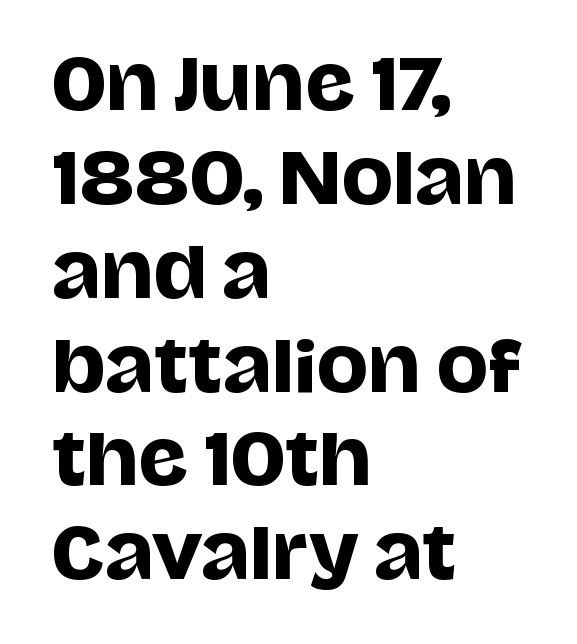
{"serif": "no", "italic": "no", "width": "normal", "stroke_contrast": "low", "x_height": "large", "monospaced": "no", "underline": "no", "align": "left", "line_spacing": "normal", "line_spacing_ratio": 1.36, "letter_spacing": "normal", "letter_spacing_em": 0.0, "glyph_px": 69}
